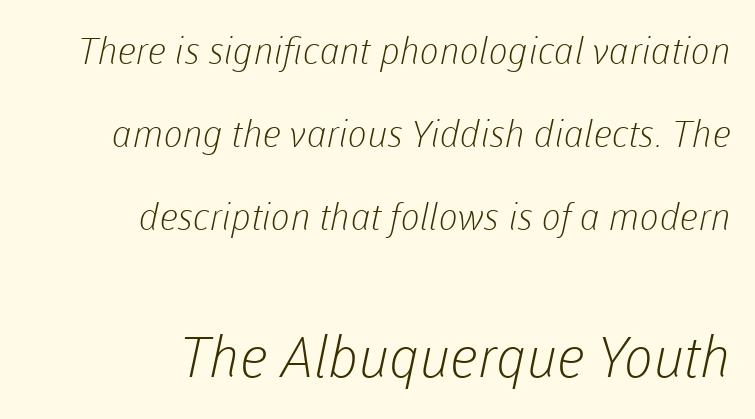
{"serif": "no", "bold": "no", "weight": "light", "width": "normal", "stroke_contrast": "low", "x_height": "medium", "monospaced": "no", "underline": "no", "align": "right", "line_spacing": "loose", "line_spacing_ratio": 2.24, "letter_spacing": "normal", "letter_spacing_em": 0.0, "larger_block": "second", "size_ratio": 1.51, "glyph_px": 56}
